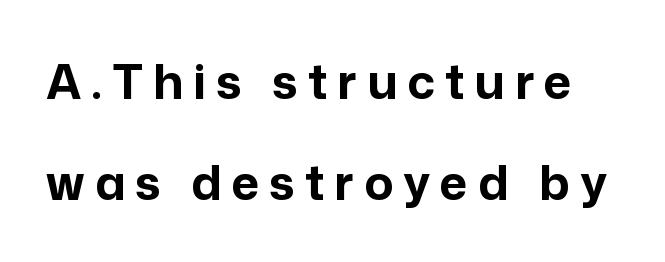
{"serif": "no", "italic": "no", "bold": "yes", "weight": "bold", "width": "normal", "stroke_contrast": "low", "x_height": "medium", "monospaced": "no", "underline": "no", "line_spacing": "loose", "line_spacing_ratio": 2.1, "letter_spacing": "wide", "letter_spacing_em": 0.21, "glyph_px": 48}
